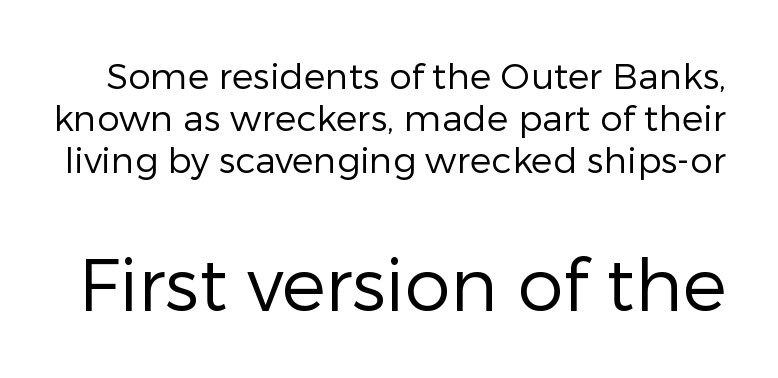
Standard letterfit; no display-style spreading of the glyphs. Letters rest on an invisible, unmarked baseline. Spacing verdict: proportional, widths tailored to each character. Nothing heavy about these letters — not bold at all.
